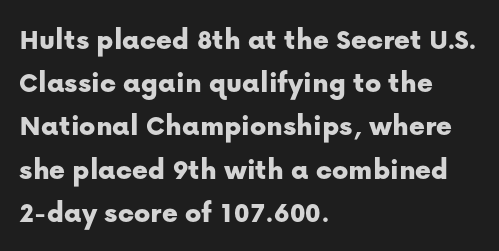
The image shows 30 px sans-serif type, upright; set left-aligned, normal line spacing (1.44x), normal letter spacing, not underlined; low stroke contrast and a medium x-height.
